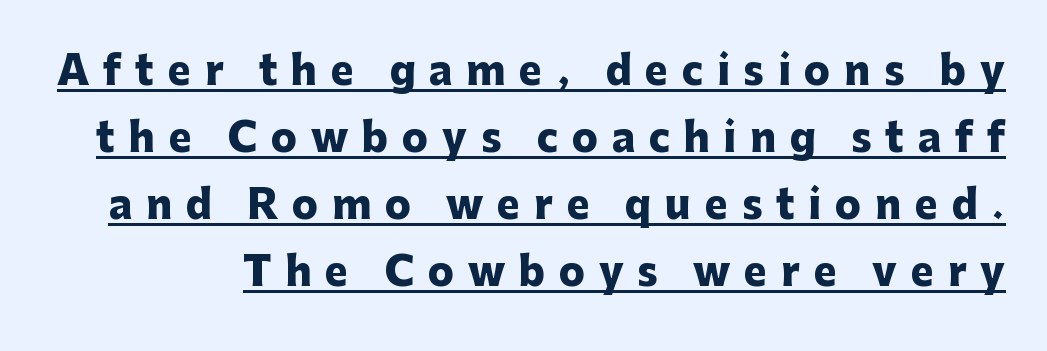
{"serif": "no", "italic": "no", "bold": "yes", "weight": "heavy", "width": "normal", "stroke_contrast": "low", "x_height": "medium", "monospaced": "no", "underline": "yes", "line_spacing_ratio": 1.72, "letter_spacing": "wide", "letter_spacing_em": 0.35, "glyph_px": 39}
